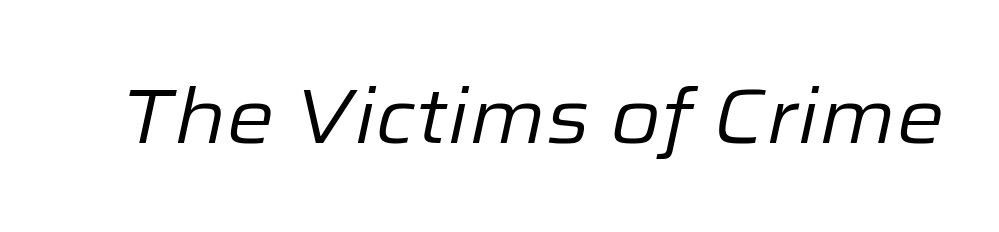
Caption: standard tracking, unaltered. Quick note: italic. Letters rest on an invisible, unmarked baseline. Weight: not bold — regular or lighter.
